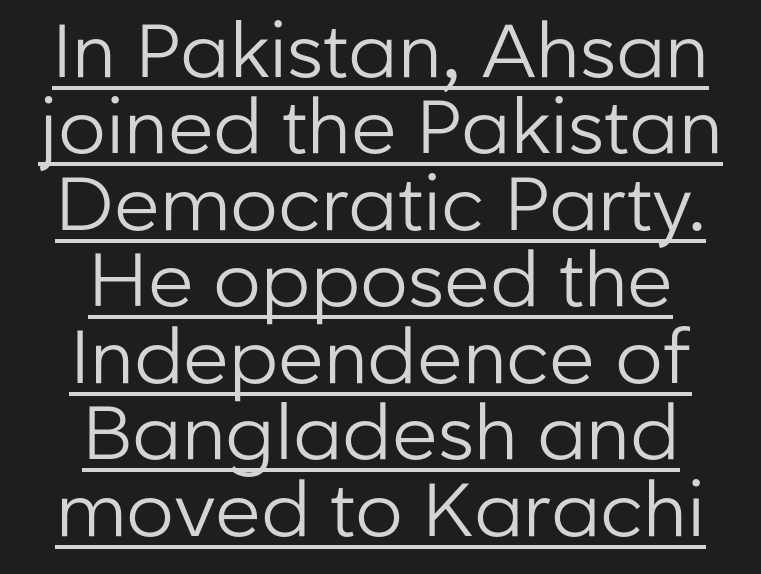
The image shows 75 px regular-weight sans-serif type, upright; set centered, tight line spacing (1.02x), normal letter spacing, underlined; low stroke contrast and a medium x-height.
